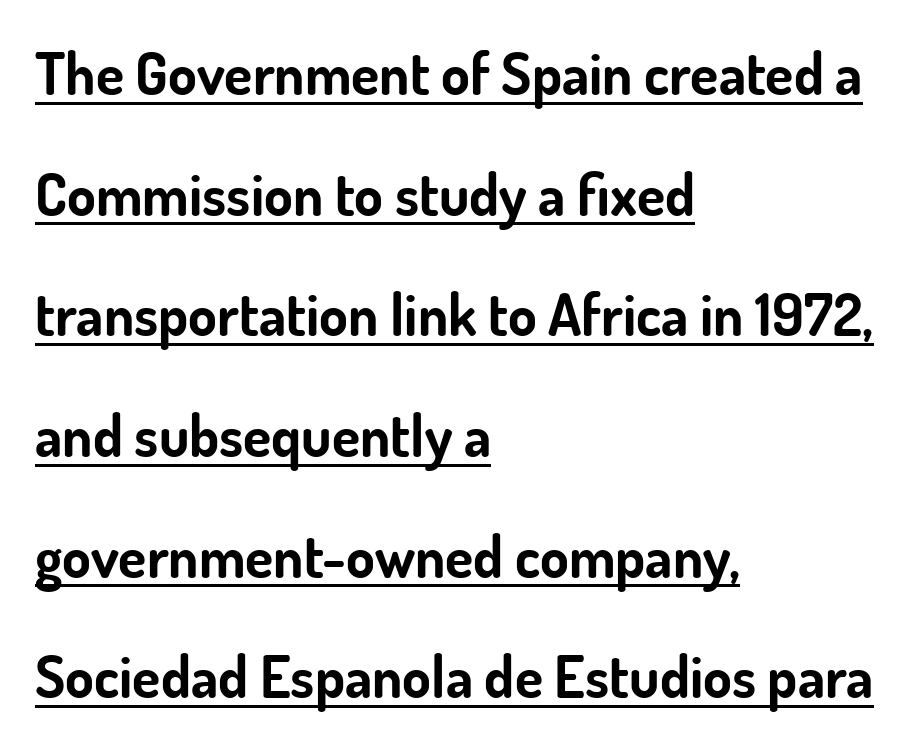
All the whitespace from short lines collects on the right. Leading: increased. Spacing between characters is what you'd get straight out of the box. These lines were composed using upright roman letters.
